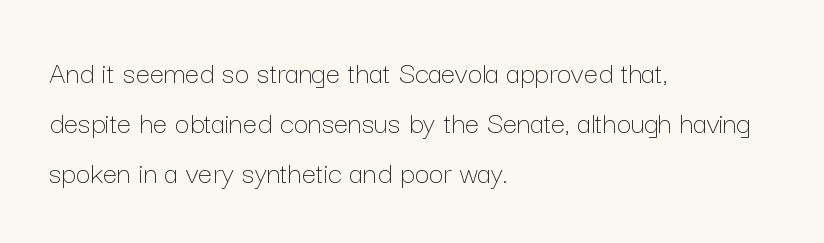
{"italic": "no", "bold": "no", "weight": "thin", "width": "normal", "stroke_contrast": "low", "x_height": "medium", "monospaced": "no", "underline": "no", "align": "left", "line_spacing": "normal", "line_spacing_ratio": 1.57, "letter_spacing": "normal", "letter_spacing_em": 0.0, "glyph_px": 32}
